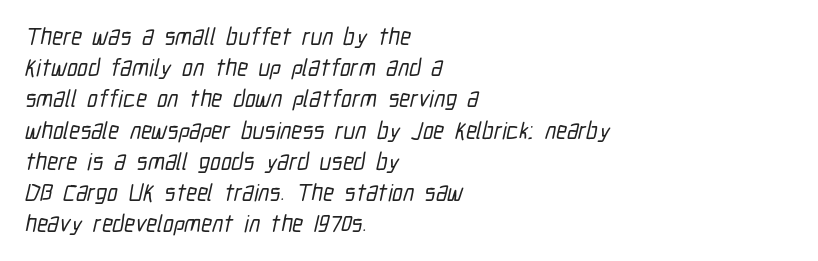
{"underline": "no", "align": "left", "line_spacing": "normal", "line_spacing_ratio": 1.3, "letter_spacing": "normal", "letter_spacing_em": 0.0, "glyph_px": 24}
